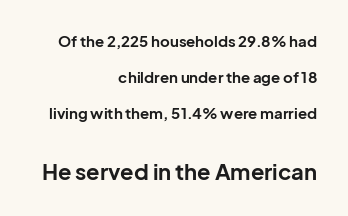
{"italic": "no", "bold": "yes", "underline": "no", "align": "right", "line_spacing": "loose", "line_spacing_ratio": 2.4, "letter_spacing": "normal", "letter_spacing_em": 0.0, "larger_block": "second", "size_ratio": 1.47, "glyph_px": 22}
